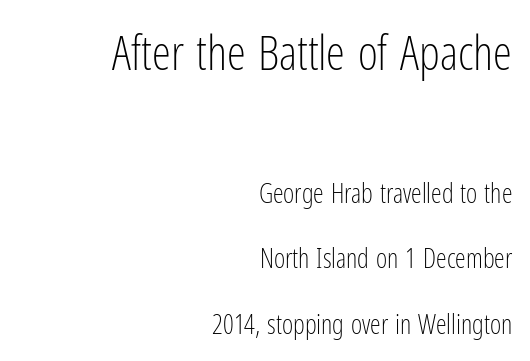
Q: Is the text bold? A: No.
Q: Is the text italic (slanted)? A: No, it is upright.
Q: Is the typeface a serif or a sans-serif typeface? A: Sans-serif.
Q: Is the text underlined? A: No.
Q: How is the paragraph aligned? A: Right-aligned.
Q: Is the spacing between letters normal or unusually wide? A: Normal.
Q: Is the spacing between lines tight, normal or loose? A: Loose.
Q: Which block of text is set in a larger size, the first (top) or the second (bottom)? A: The first (top) one.
Q: Width (condensed, normal, or wide)? A: Condensed.
Q: Stroke contrast? A: Low.
Q: x-height? A: Medium.
Q: Monospaced? A: No.
